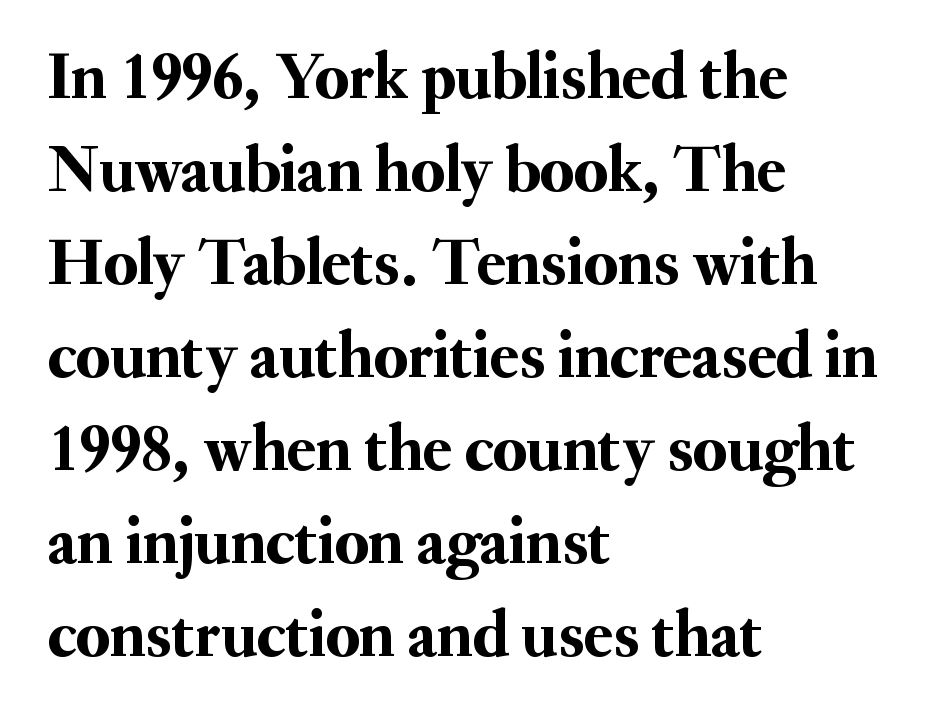
Q: Is the text italic (slanted)? A: No, it is upright.
Q: Is the typeface a serif or a sans-serif typeface? A: Serif.
Q: Is the text underlined? A: No.
Q: How is the paragraph aligned? A: Left-aligned.
Q: Is the spacing between letters normal or unusually wide? A: Normal.
Q: Is the spacing between lines tight, normal or loose? A: Normal.
Q: Width (condensed, normal, or wide)? A: Normal.
Q: Stroke contrast? A: Medium.
Q: x-height? A: Small.
Q: Monospaced? A: No.
